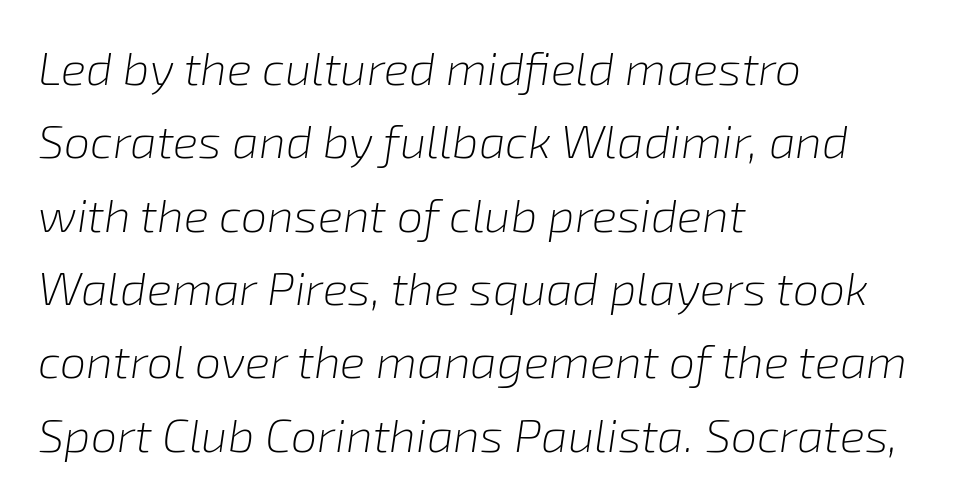
Q: Is the text bold? A: No.
Q: Is the text italic (slanted)? A: Yes, it leans right by about 8 degrees.
Q: Is the text underlined? A: No.
Q: How is the paragraph aligned? A: Left-aligned.
Q: Is the spacing between letters normal or unusually wide? A: Normal.
Q: Is the spacing between lines tight, normal or loose? A: Normal.
Q: Width (condensed, normal, or wide)? A: Normal.
Q: Stroke contrast? A: Low.
Q: x-height? A: Medium.
Q: Monospaced? A: No.
